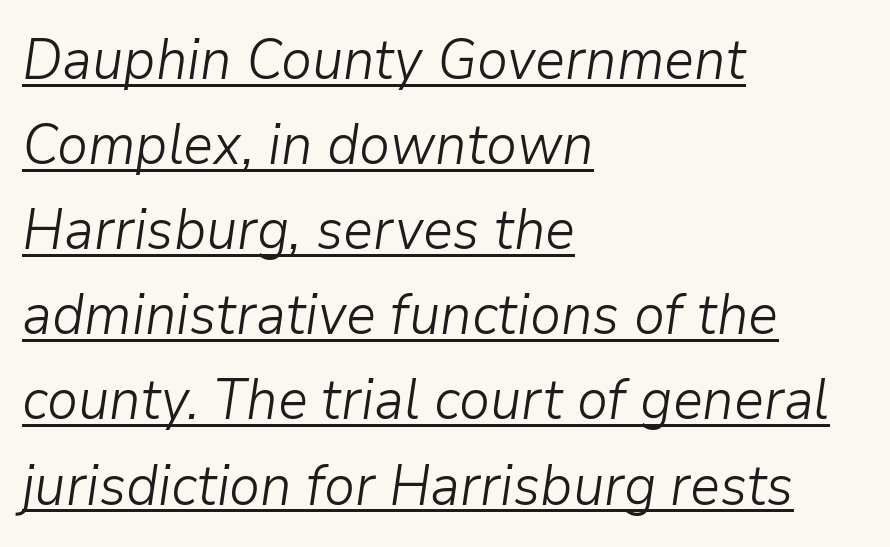
Q: Is the text bold? A: No.
Q: Is the text italic (slanted)? A: Yes, it leans right by about 9 degrees.
Q: Is the text underlined? A: Yes.
Q: How is the paragraph aligned? A: Left-aligned.
Q: Is the spacing between letters normal or unusually wide? A: Normal.
Q: Is the spacing between lines tight, normal or loose? A: Normal.
Q: Width (condensed, normal, or wide)? A: Normal.
Q: Stroke contrast? A: Low.
Q: x-height? A: Medium.
Q: Monospaced? A: No.
